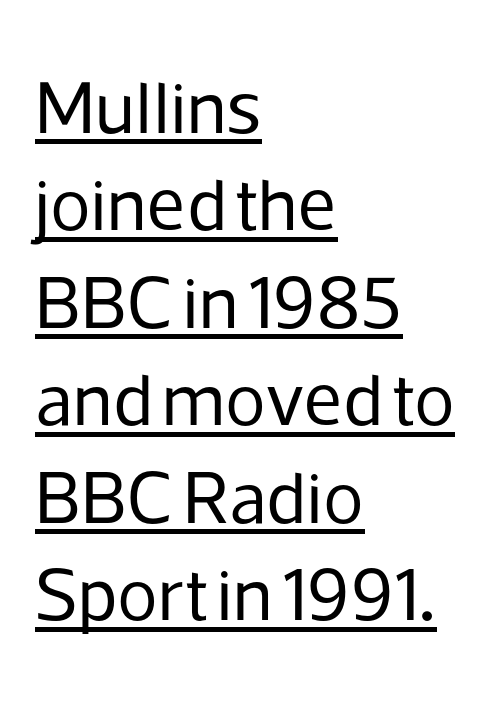
Short note: letters normally spaced. The face looks like a standard text weight, possibly lighter. Compared with a centered layout, this one pins lines to the left instead. Horizontal bands of white between lines are of average thickness. Type style note: lacks serifs. A roman cut, with each character standing at attention.
